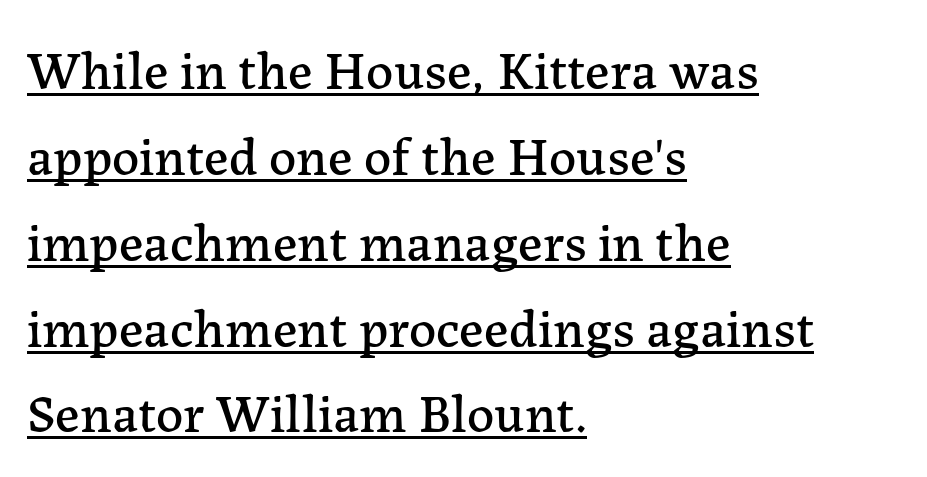
Q: Is the text italic (slanted)? A: No, it is upright.
Q: Is the typeface a serif or a sans-serif typeface? A: Serif.
Q: Is the text underlined? A: Yes.
Q: How is the paragraph aligned? A: Left-aligned.
Q: Is the spacing between letters normal or unusually wide? A: Normal.
Q: Is the spacing between lines tight, normal or loose? A: Normal.
Q: Width (condensed, normal, or wide)? A: Normal.
Q: Stroke contrast? A: Low.
Q: x-height? A: Medium.
Q: Monospaced? A: No.
